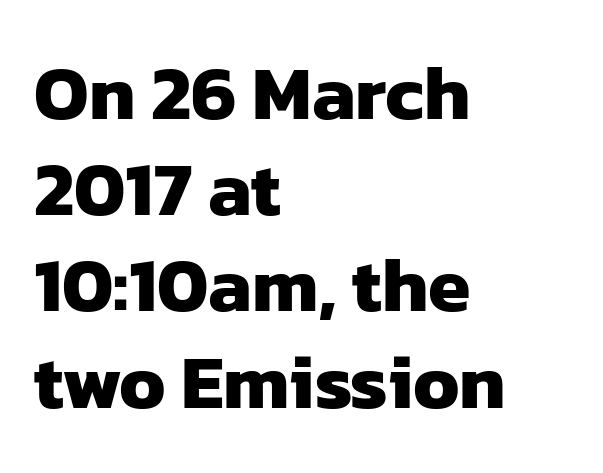
Looks like regular typesetting: each glyph gets only the width it needs. The space directly below the letters is spotless. Bold? Absolutely — the strokes are thick and heavy. Layout note: lines flush left. There is no visible air inserted between adjacent glyphs.
